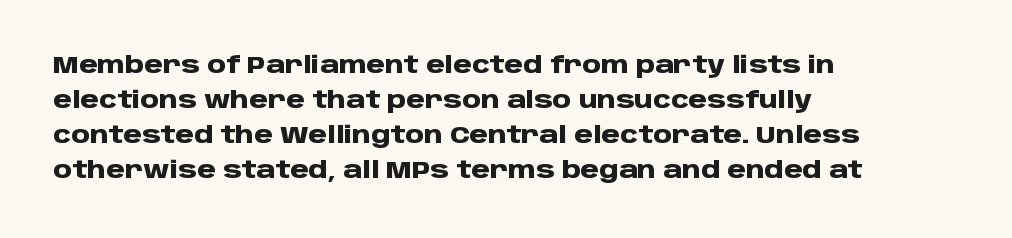
A classic flush-left, rag-right setting is used for this passage. The strokes are fattened all the way to bold. Plain, unruled lines of type. Tracking value appears to be zero — textbook default spacing.
